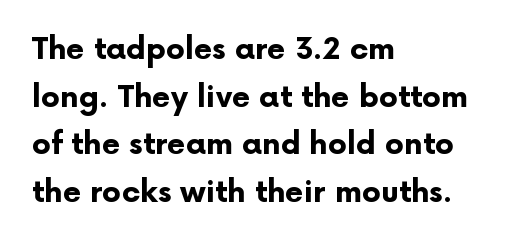
Just letters on the line, the space beneath them empty. The lettering holds an erect, upright posture throughout. This is heavy type, rendered in bold. Casual observation: everything's shoved over to the left. Letter spacing: default. The font family rendered here belongs to the sans-serif group.
